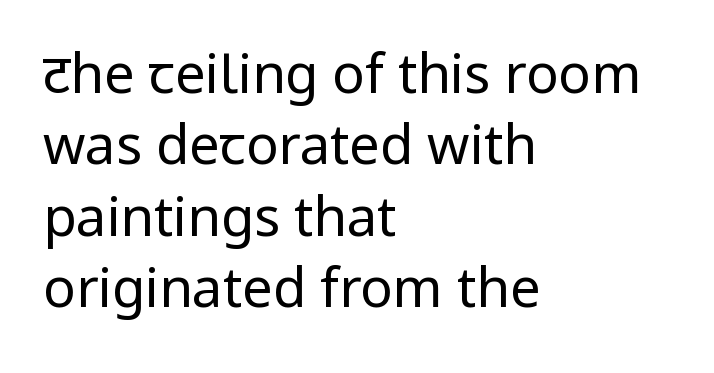
{"serif": "no", "italic": "no", "bold": "no", "weight": "regular", "width": "normal", "stroke_contrast": "low", "x_height": "medium", "monospaced": "no", "underline": "no", "align": "left", "line_spacing": "normal", "line_spacing_ratio": 1.32, "letter_spacing": "normal", "letter_spacing_em": 0.0, "glyph_px": 54}
